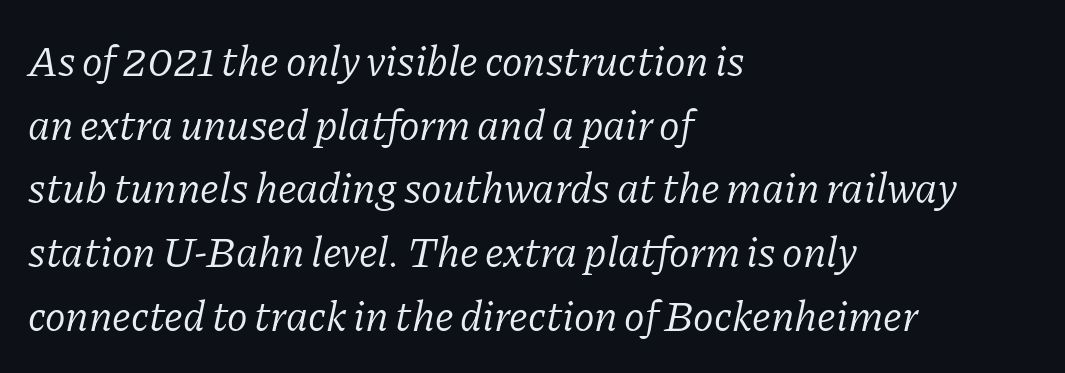
{"serif": "yes", "italic": "yes", "lean": "right", "slant_degrees": 11, "bold": "no", "weight": "light", "width": "normal", "stroke_contrast": "low", "x_height": "medium", "monospaced": "no", "underline": "no", "align": "left", "line_spacing": "normal", "line_spacing_ratio": 1.48, "letter_spacing": "normal", "letter_spacing_em": 0.0, "glyph_px": 43}
